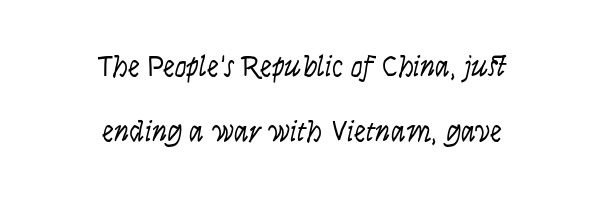
{"italic": "yes", "lean": "right", "slant_degrees": 9, "bold": "no", "weight": "light", "width": "condensed", "stroke_contrast": "low", "x_height": "large", "monospaced": "no", "underline": "no", "align": "center", "line_spacing": "loose", "line_spacing_ratio": 2.17, "letter_spacing": "normal", "letter_spacing_em": 0.0, "glyph_px": 30}
